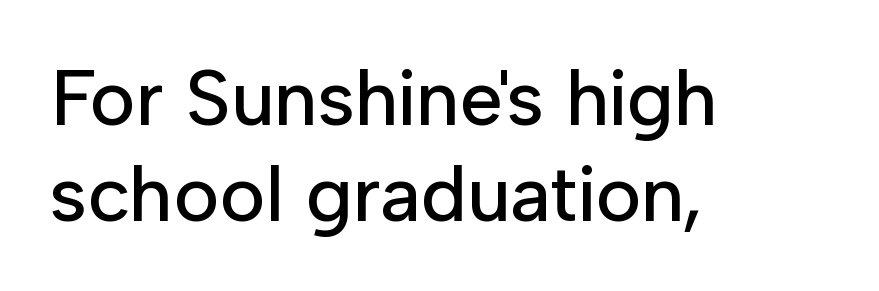
{"serif": "no", "italic": "no", "width": "normal", "stroke_contrast": "low", "x_height": "medium", "monospaced": "no", "underline": "no", "align": "left", "line_spacing_ratio": 1.23, "letter_spacing": "normal", "letter_spacing_em": 0.0, "glyph_px": 78}
